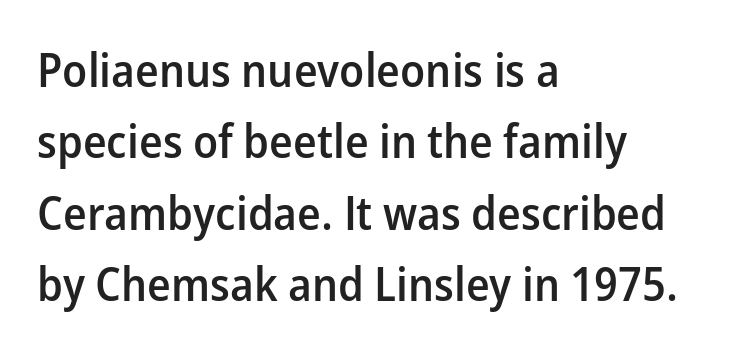
To sum up the face: it is a sans, with no serifs. No word sits above an underline. Here the glyphs are tracked normally, forming tight word shapes. The glyphs have the mass of a demibold cut, below bold.
